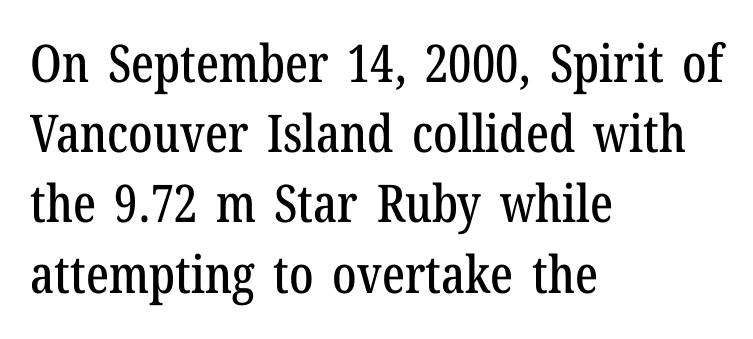
Q: Is the text italic (slanted)? A: No, it is upright.
Q: Is the typeface a serif or a sans-serif typeface? A: Serif.
Q: Is the text underlined? A: No.
Q: How is the paragraph aligned? A: Left-aligned.
Q: Is the spacing between letters normal or unusually wide? A: Normal.
Q: Is the spacing between lines tight, normal or loose? A: Normal.
Q: Width (condensed, normal, or wide)? A: Condensed.
Q: Stroke contrast? A: Low.
Q: x-height? A: Medium.
Q: Monospaced? A: No.
